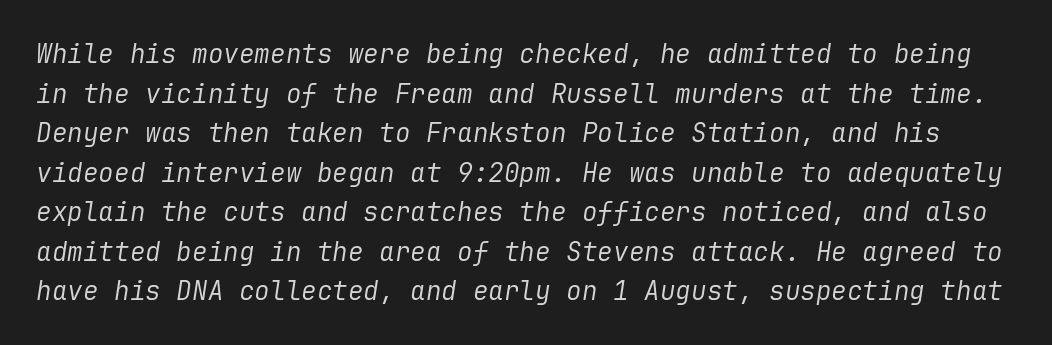
{"italic": "yes", "lean": "right", "slant_degrees": 9, "bold": "no", "underline": "no", "line_spacing": "normal", "line_spacing_ratio": 1.52, "letter_spacing": "normal", "letter_spacing_em": 0.0, "glyph_px": 26}
